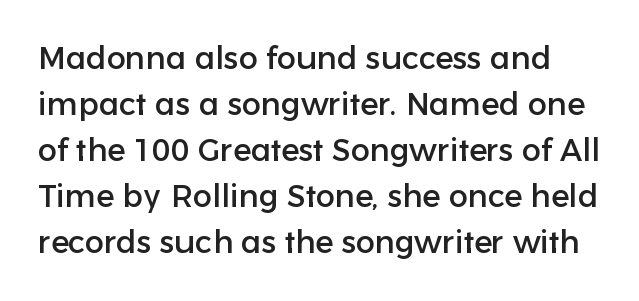
The image shows 32 px sans-serif type, upright; set normal line spacing (1.44x), normal letter spacing, not underlined; low stroke contrast and a medium x-height.
